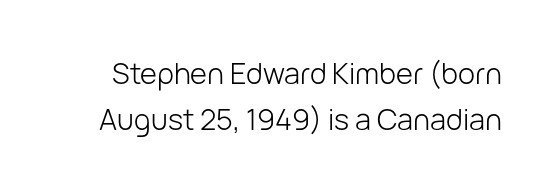
The image shows 29 px light sans-serif type, upright; set normal line spacing (1.58x), normal letter spacing, not underlined; low stroke contrast and a medium x-height.
